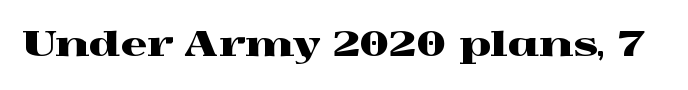
Q: Is the text italic (slanted)? A: No, it is upright.
Q: Is the typeface a serif or a sans-serif typeface? A: Serif.
Q: Is the text underlined? A: No.
Q: Is the spacing between letters normal or unusually wide? A: Normal.
Q: Width (condensed, normal, or wide)? A: Wide.
Q: x-height? A: Medium.
Q: Monospaced? A: No.
